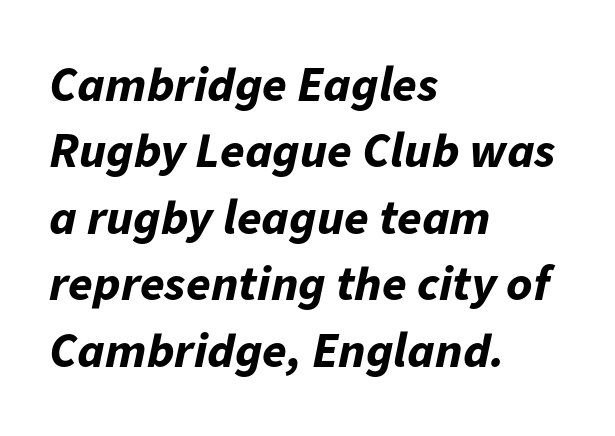
Q: Is the text bold? A: Yes.
Q: Is the text italic (slanted)? A: Yes, it leans right by about 11 degrees.
Q: Is the text underlined? A: No.
Q: How is the paragraph aligned? A: Left-aligned.
Q: Is the spacing between letters normal or unusually wide? A: Normal.
Q: Is the spacing between lines tight, normal or loose? A: Normal.
Q: Width (condensed, normal, or wide)? A: Normal.
Q: Stroke contrast? A: Low.
Q: x-height? A: Medium.
Q: Monospaced? A: No.
